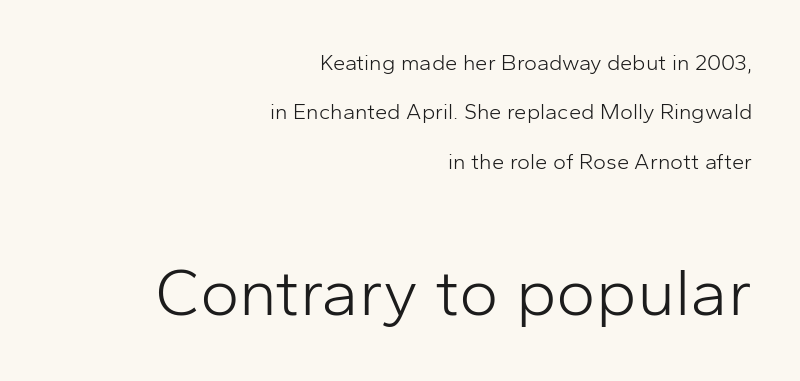
Do the letters lean? They stand straight. The face used here is proportionally spaced, like ordinary book or web type. The font family rendered here belongs to the sans-serif group. Caption: multi-line text, flush right, ragged left.
